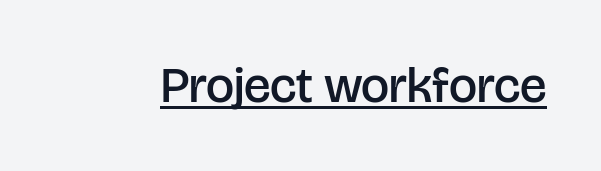
The face used here appears with an underline applied. Posture: straight, roman, zero tilt. The passage shown is typed in a proportional face where columns would drift. Nope, no serifs anywhere on these letters. Bold? Not quite — semibold, heavier than regular but stopping short.
